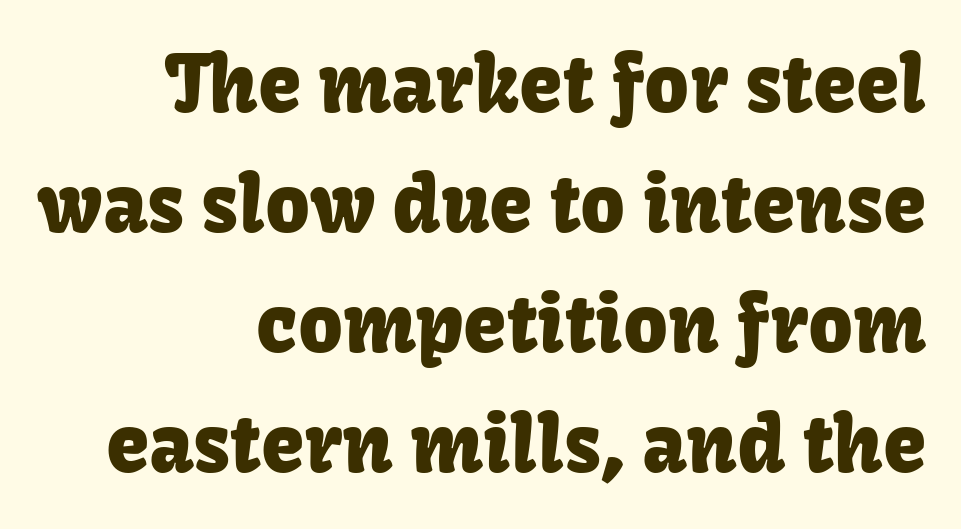
Q: Is the text italic (slanted)? A: No, it is upright.
Q: Is the typeface a serif or a sans-serif typeface? A: Sans-serif.
Q: Is the text underlined? A: No.
Q: How is the paragraph aligned? A: Right-aligned.
Q: Is the spacing between letters normal or unusually wide? A: Normal.
Q: Is the spacing between lines tight, normal or loose? A: Normal.
Q: Width (condensed, normal, or wide)? A: Normal.
Q: Stroke contrast? A: Low.
Q: x-height? A: Medium.
Q: Monospaced? A: No.
